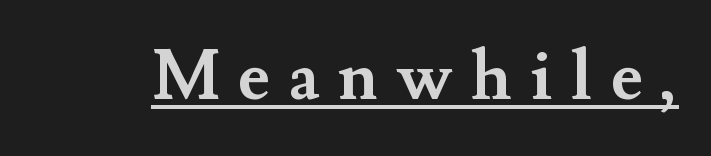
{"serif": "yes", "italic": "no", "bold": "yes", "weight": "semibold", "width": "normal", "stroke_contrast": "medium", "x_height": "small", "monospaced": "no", "underline": "yes", "letter_spacing": "wide", "letter_spacing_em": 0.26, "glyph_px": 69}
